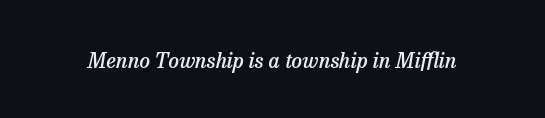
{"italic": "yes", "lean": "right", "slant_degrees": 13, "bold": "semi", "underline": "no", "letter_spacing": "normal", "letter_spacing_em": 0.0, "glyph_px": 21}
